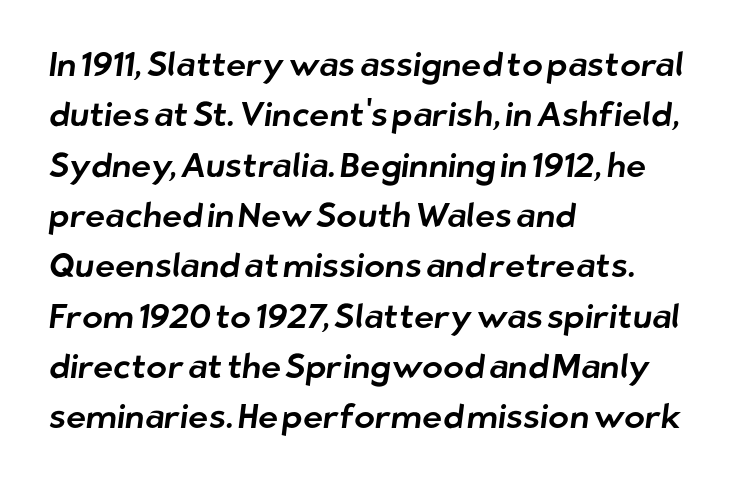
The image shows 34 px sans-serif type; set left-aligned, normal line spacing (1.48x), normal letter spacing, not underlined; low stroke contrast and a medium x-height.
